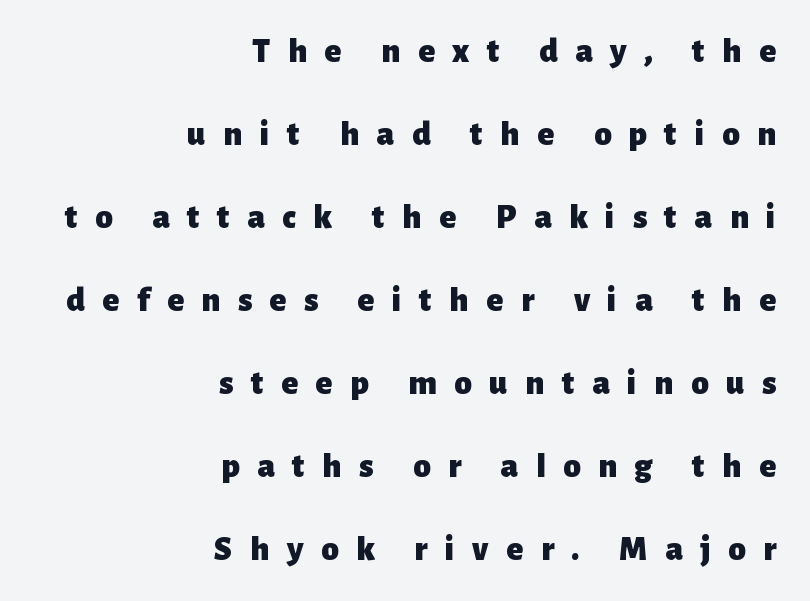
The rendering uses natural spacing where letterforms have individual widths. Weight: bold. The space between consecutive lines is lavish. Bare-footed words on every line. The letters stand upright; this is a roman face.
